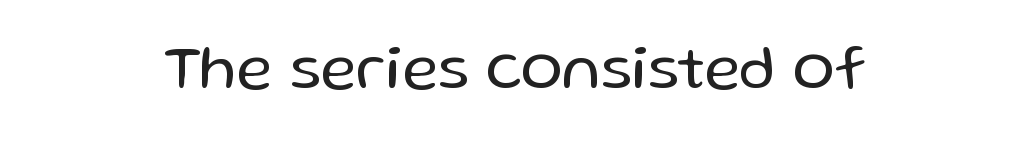
Q: Is the text bold? A: No.
Q: Is the text italic (slanted)? A: No, it is upright.
Q: Is the typeface a serif or a sans-serif typeface? A: Sans-serif.
Q: Is the text underlined? A: No.
Q: Is the spacing between letters normal or unusually wide? A: Normal.
Q: Width (condensed, normal, or wide)? A: Normal.
Q: Stroke contrast? A: Low.
Q: x-height? A: Medium.
Q: Monospaced? A: No.
